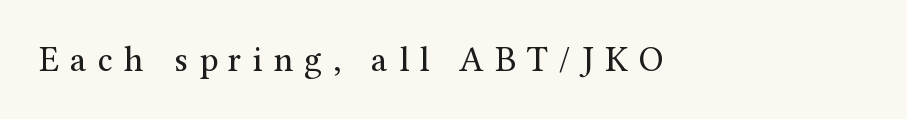
Q: Is the text bold? A: No.
Q: Is the text italic (slanted)? A: No, it is upright.
Q: Is the typeface a serif or a sans-serif typeface? A: Serif.
Q: Is the text underlined? A: No.
Q: Is the spacing between letters normal or unusually wide? A: Unusually wide.
Q: Width (condensed, normal, or wide)? A: Normal.
Q: Stroke contrast? A: Medium.
Q: x-height? A: Medium.
Q: Monospaced? A: No.
